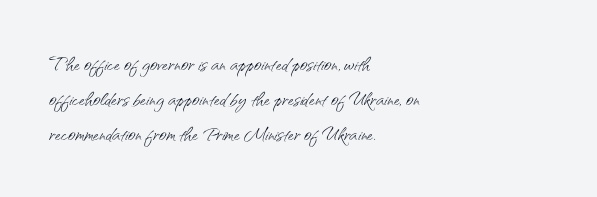
{"bold": "no", "underline": "no", "align": "left", "line_spacing": "normal", "line_spacing_ratio": 1.34, "letter_spacing": "normal", "letter_spacing_em": 0.0, "glyph_px": 26}
